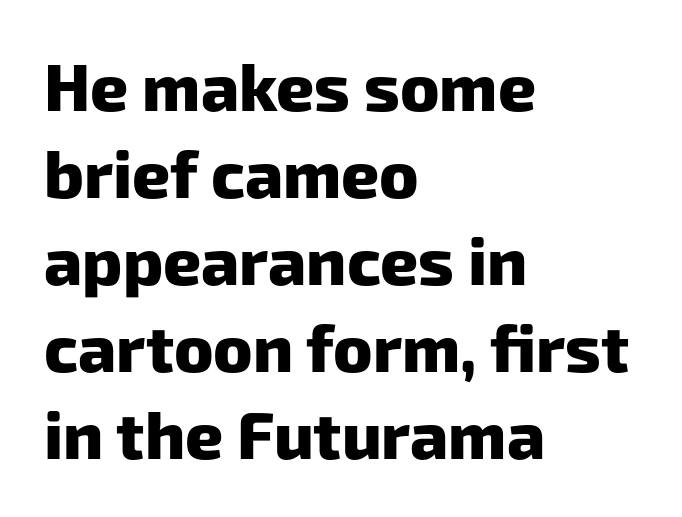
The image shows 66 px heavy sans-serif type; set left-aligned, normal line spacing (1.32x), normal letter spacing, not underlined; low stroke contrast and a medium x-height.
